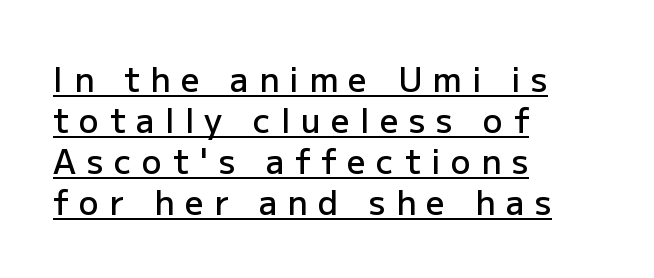
The image shows 33 px semibold sans-serif type, upright; set left-aligned, line spacing 1.24x, unusually wide letter spacing (+0.32 em), underlined; low stroke contrast and a medium x-height.
